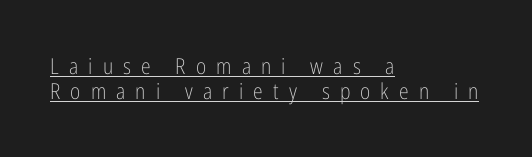
The image shows 22 px text type, upright; set left-aligned, tight line spacing (1.15x), unusually wide letter spacing (+0.46 em), underlined.
